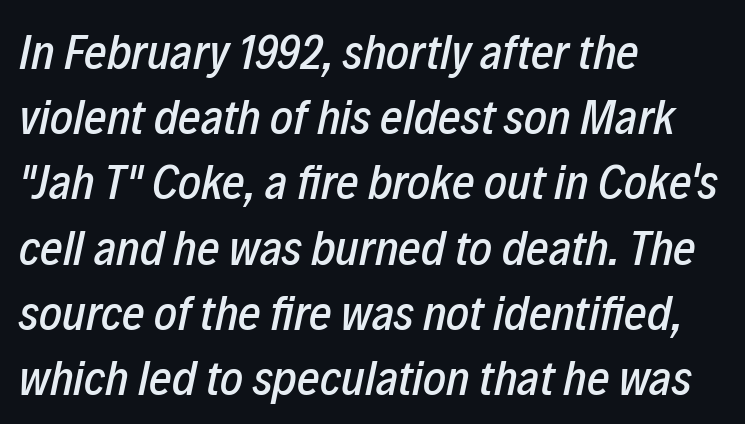
The glyphs look as if they've been sheared to an angle. Spacing verdict: proportional, widths tailored to each character. Leading: standard. The type is set solid horizontally, with unmodified tracking. Just letters on the line, the space beneath them empty.
